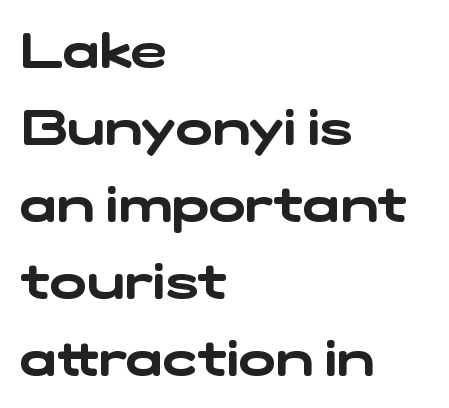
Default kerning and tracking; the words read as compact shapes. Successive baselines arrive at the customary interval. You can tell from the bare stems that sans-serif type was used. The passage shown is typed in a proportional face where columns would drift.
